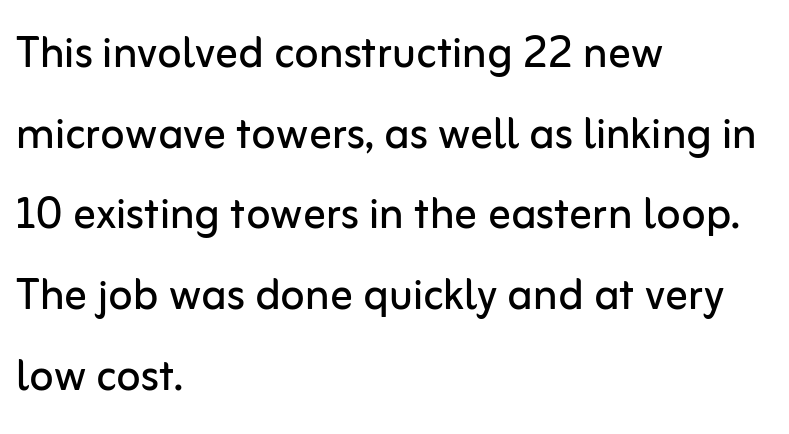
The type is set solid horizontally, with unmodified tracking. The typography opts for an upright posture over an oblique one. The typeface chosen for these lines omits serifs. The passage shown is typed in a proportional face where columns would drift. Weight: not bold — regular or lighter.
